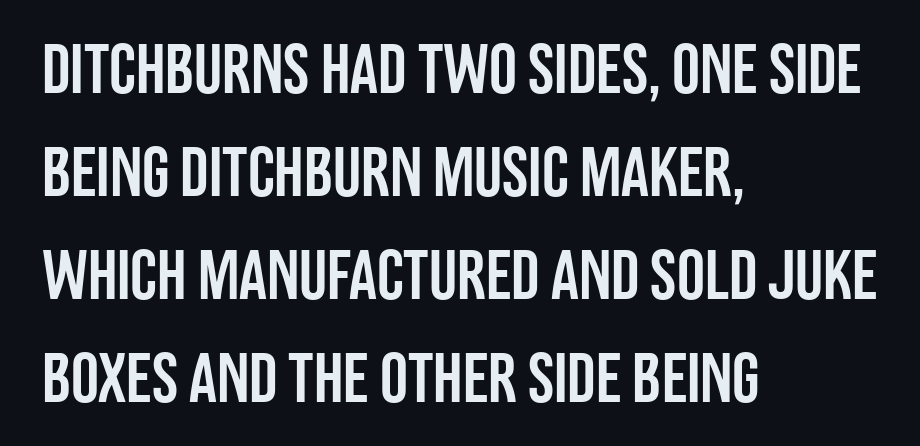
Reading down the block, your eye returns to a fixed left position each line. Unlike a traditional serif, this face leaves its strokes unadorned. Every character sits straight up, as roman type does. One glance says typical: line gaps are just what's usual.
